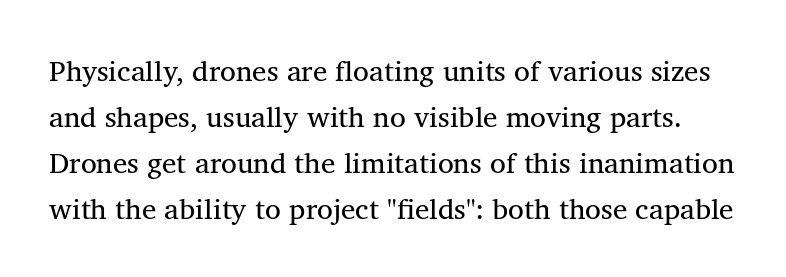
Q: Is the text bold? A: No.
Q: Is the text italic (slanted)? A: No, it is upright.
Q: Is the typeface a serif or a sans-serif typeface? A: Serif.
Q: Is the text underlined? A: No.
Q: Is the spacing between letters normal or unusually wide? A: Normal.
Q: Is the spacing between lines tight, normal or loose? A: Normal.
Q: Width (condensed, normal, or wide)? A: Normal.
Q: Stroke contrast? A: Medium.
Q: x-height? A: Medium.
Q: Monospaced? A: No.
